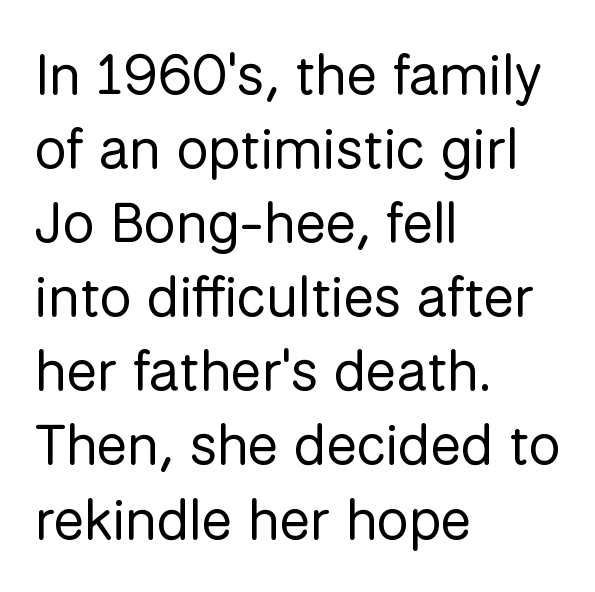
You could call the tracking neutral — neither tight nor loose. The typesetter chose a ragged-right arrangement here. Lines of text with bare space underneath. A roman cut, with each character standing at attention. Observe the absence of serifs on each vertical stroke in this sample. Do the characters align in a grid? No, the font is proportional.
